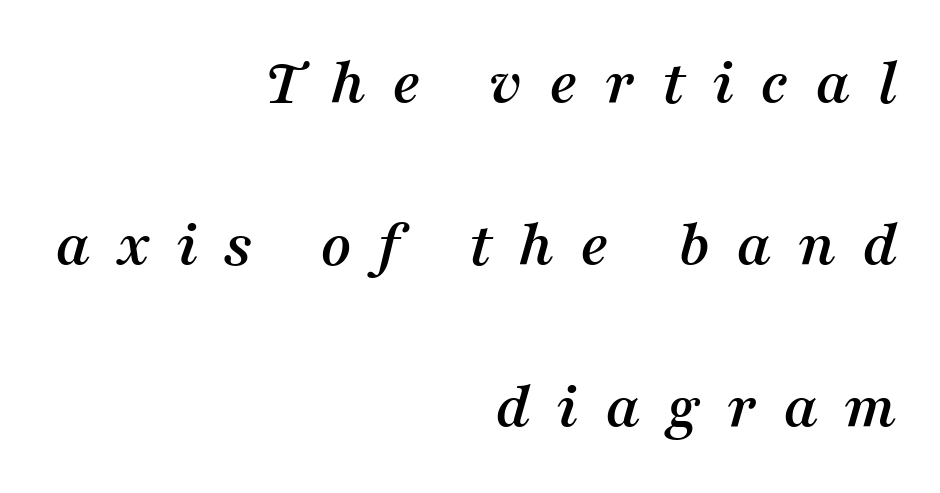
The image shows 67 px serif type, italic (leaning right); set right-aligned, loose line spacing (2.42x), unusually wide letter spacing (+0.39 em), not underlined; medium stroke contrast and a medium x-height.
